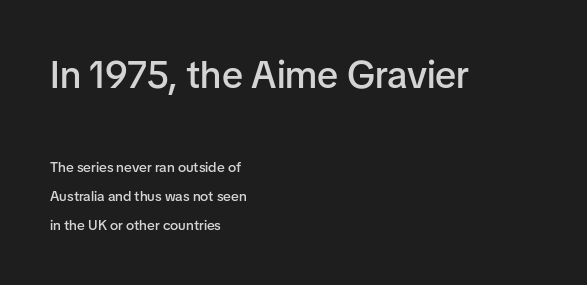
The image shows 38 px semibold sans-serif type, upright; set left-aligned, loose line spacing (2.05x), normal letter spacing, not underlined; the first (top) block is 2.71x larger; low stroke contrast and a medium x-height.
